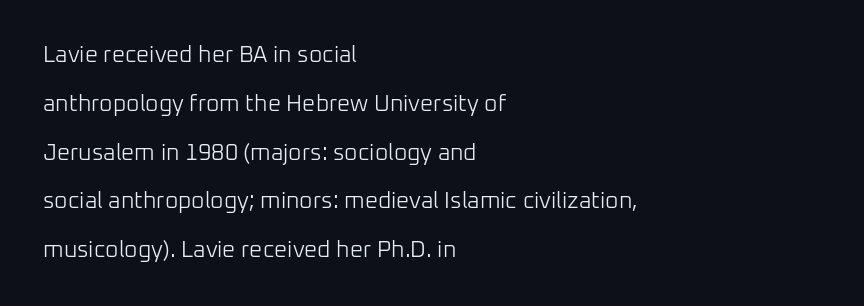
The image shows 23 px text type, upright; set left-aligned, loose line spacing (2.12x), normal letter spacing, not underlined.
